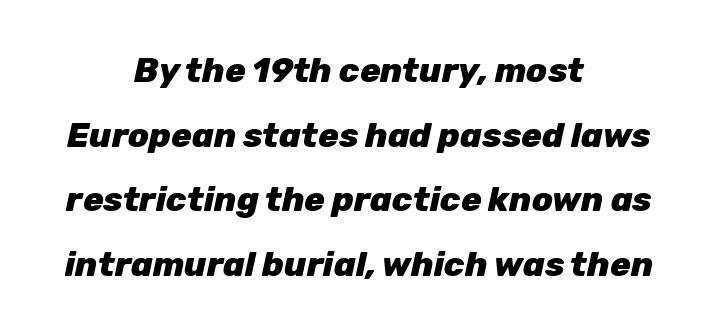
The specimen reads as italic at a glance. Underlining? Definitely not there. These lines stand farther apart than default settings would place them. Is this a fixed-width face? No — the glyphs have proportional, varying widths. Heavy, bold letterforms. Compared with typical body copy, the letter spacing here is the same.
